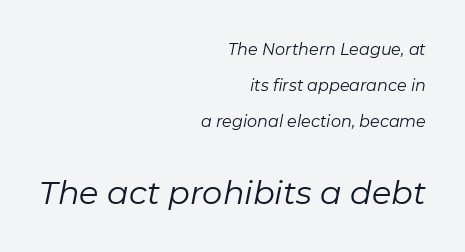
{"italic": "yes", "lean": "right", "slant_degrees": 11, "bold": "no", "weight": "regular", "width": "normal", "stroke_contrast": "low", "x_height": "medium", "monospaced": "no", "underline": "no", "align": "right", "line_spacing": "loose", "line_spacing_ratio": 2.25, "letter_spacing": "normal", "letter_spacing_em": 0.0, "larger_block": "second", "size_ratio": 2.0, "glyph_px": 32}
